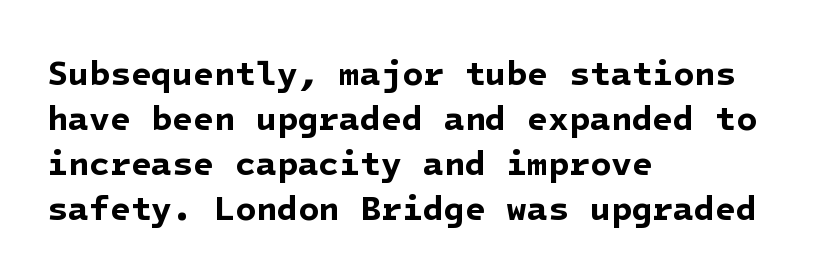
These lines keep a tight, regular rhythm from letter to letter. The letters are bold, with thick, heavy strokes. Horizontal alignment here is leftward, the default for most running prose. Honestly, the row spacing looks completely unremarkable.
